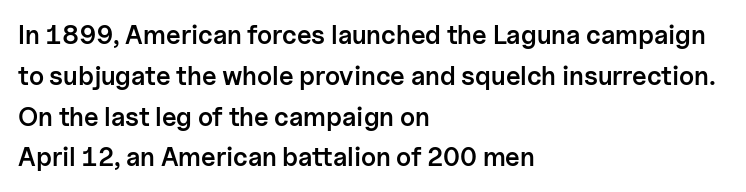
The image shows 26 px text type, upright; set left-aligned, normal line spacing (1.57x), normal letter spacing, not underlined.
